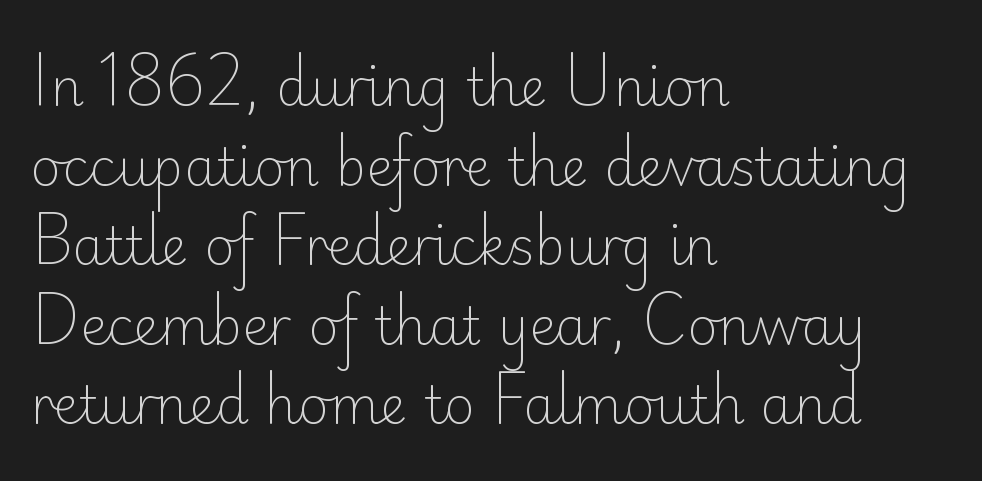
{"serif": "no", "italic": "no", "bold": "no", "weight": "light", "width": "normal", "stroke_contrast": "low", "x_height": "small", "monospaced": "no", "underline": "no", "align": "left", "line_spacing": "normal", "line_spacing_ratio": 1.53, "letter_spacing": "normal", "letter_spacing_em": 0.0, "glyph_px": 52}
